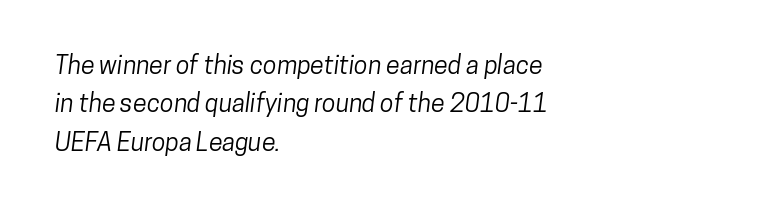
A student would call this left alignment; a typographer would say flush left, rag right. The space beneath each line is pristine and unruled. The gaps between neighbouring characters are ordinary and unremarkable. The designer left line spacing at the default.
